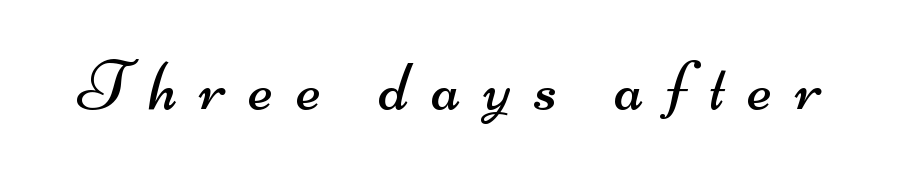
The image shows 70 px regular-weight, wide sans-serif type; set unusually wide letter spacing (+0.33 em), not underlined; medium stroke contrast and a small x-height.
